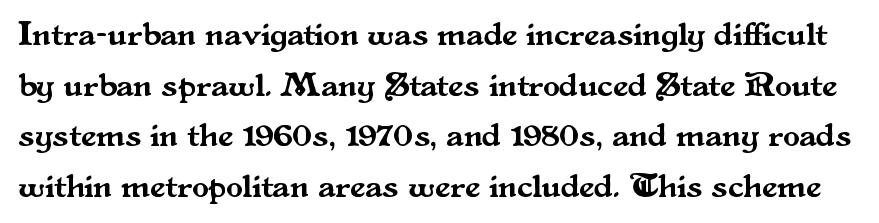
Unlike a clean sans, this face finishes its strokes with serifs. What stands out about the letter spacing? Nothing — it is the standard amount. The string is rendered with underlining switched off. Looks like regular typesetting: each glyph gets only the width it needs. Rendered with straight, roman letterforms. Notice how descenders clear the ascenders below comfortably — that's standard leading.
